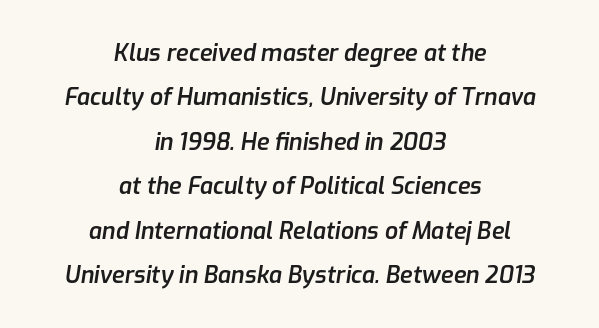
Descender tails drop into unmarked territory. It's the slanting kind of type. I'd describe the lettering as semibold — firm but not a full bold. Vertical spacing — loose. Each line is balanced around a shared central axis.
